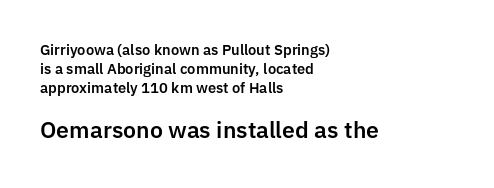
The image shows 22 px text type, upright; set left-aligned, normal line spacing (1.34x), normal letter spacing, not underlined; the second (bottom) block is 1.57x larger.
